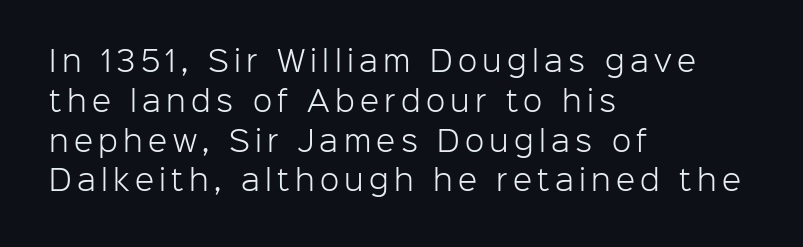
Q: Is the text bold? A: No.
Q: Is the text italic (slanted)? A: No, it is upright.
Q: Is the typeface a serif or a sans-serif typeface? A: Sans-serif.
Q: Is the text underlined? A: No.
Q: How is the paragraph aligned? A: Left-aligned.
Q: Is the spacing between lines tight, normal or loose? A: Normal.
Q: Width (condensed, normal, or wide)? A: Normal.
Q: Stroke contrast? A: Low.
Q: x-height? A: Medium.
Q: Monospaced? A: No.
